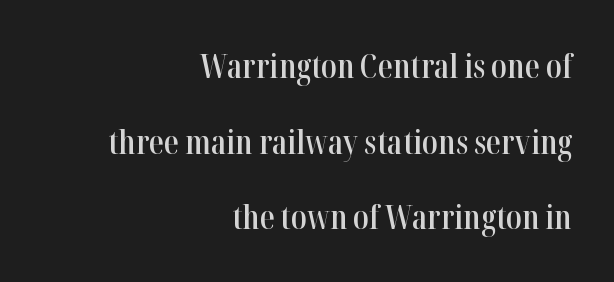
The image shows 33 px semibold, condensed serif type, upright; set right-aligned, loose line spacing (2.29x), normal letter spacing, not underlined; high stroke contrast and a medium x-height.
